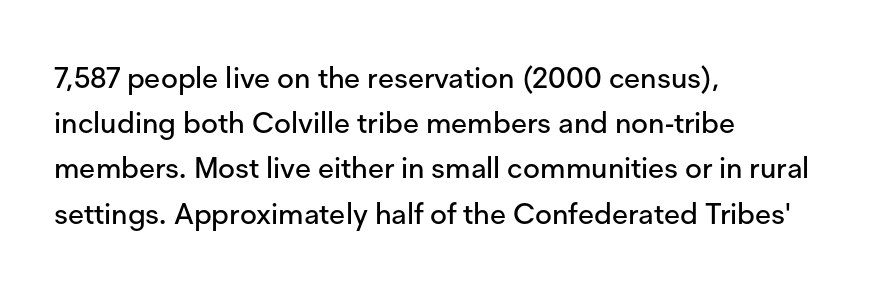
The image shows 29 px sans-serif type, upright; set left-aligned, normal line spacing (1.56x), normal letter spacing, not underlined; low stroke contrast and a medium x-height.
